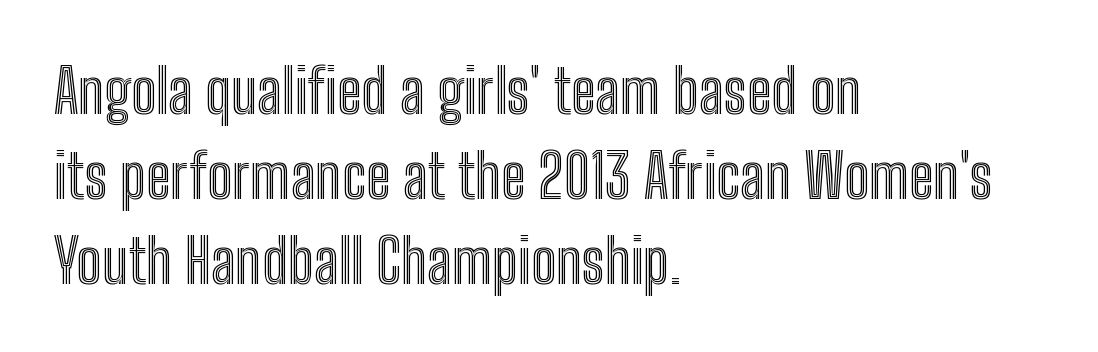
{"italic": "no", "width": "condensed", "x_height": "medium", "monospaced": "no", "underline": "no", "align": "left", "line_spacing": "normal", "line_spacing_ratio": 1.42, "letter_spacing": "normal", "letter_spacing_em": 0.0, "glyph_px": 60}
